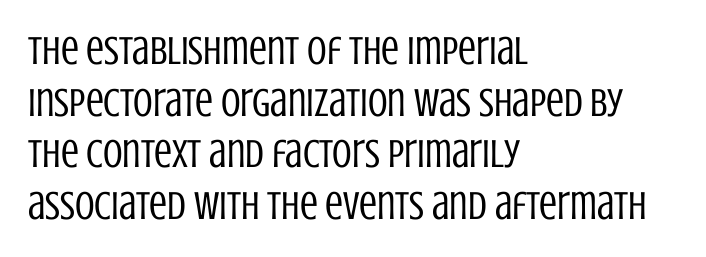
Q: Is the text bold? A: No.
Q: Is the text italic (slanted)? A: No, it is upright.
Q: Is the typeface a serif or a sans-serif typeface? A: Sans-serif.
Q: Is the text underlined? A: No.
Q: How is the paragraph aligned? A: Left-aligned.
Q: Is the spacing between letters normal or unusually wide? A: Normal.
Q: Is the spacing between lines tight, normal or loose? A: Normal.
Q: Width (condensed, normal, or wide)? A: Condensed.
Q: Stroke contrast? A: Low.
Q: x-height? A: Large.
Q: Monospaced? A: No.
